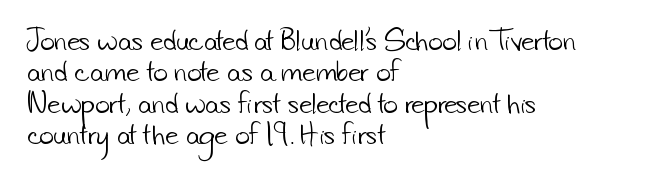
The image shows 25 px text type; set left-aligned, normal line spacing (1.26x), normal letter spacing, not underlined.
